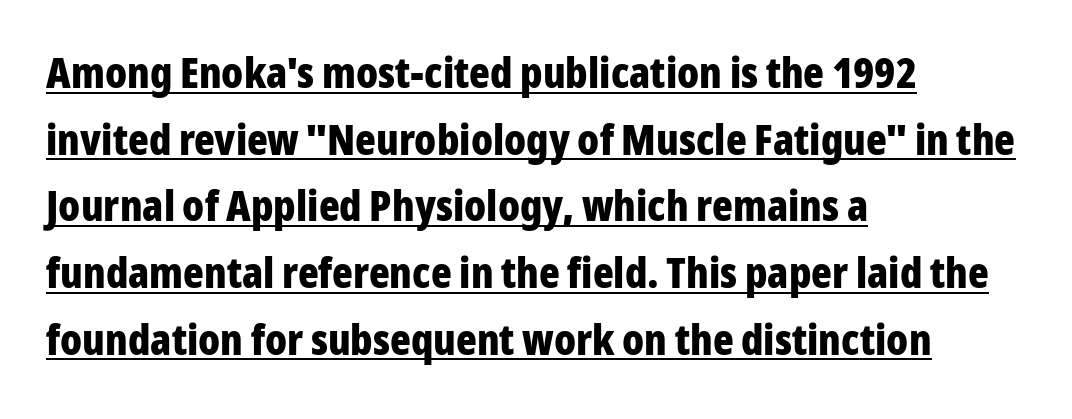
{"serif": "no", "italic": "no", "bold": "yes", "weight": "bold", "width": "condensed", "stroke_contrast": "low", "x_height": "medium", "monospaced": "no", "underline": "yes", "align": "left", "line_spacing": "normal", "line_spacing_ratio": 1.55, "letter_spacing": "normal", "letter_spacing_em": 0.0, "glyph_px": 43}
